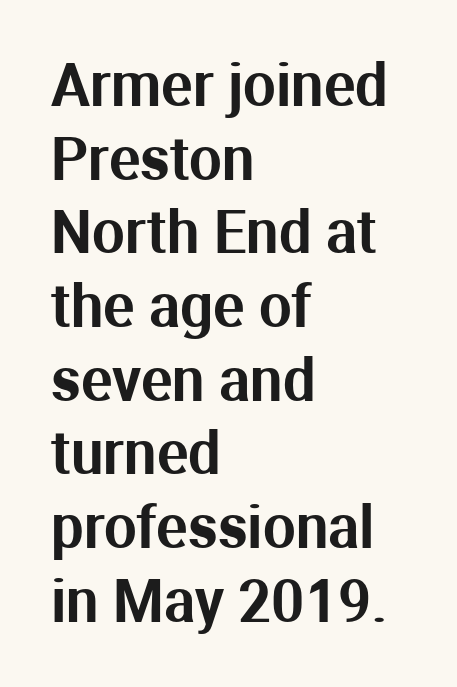
{"serif": "no", "italic": "no", "width": "normal", "stroke_contrast": "medium", "x_height": "medium", "monospaced": "no", "underline": "no", "align": "left", "line_spacing": "normal", "line_spacing_ratio": 1.27, "letter_spacing": "normal", "letter_spacing_em": 0.0, "glyph_px": 58}
